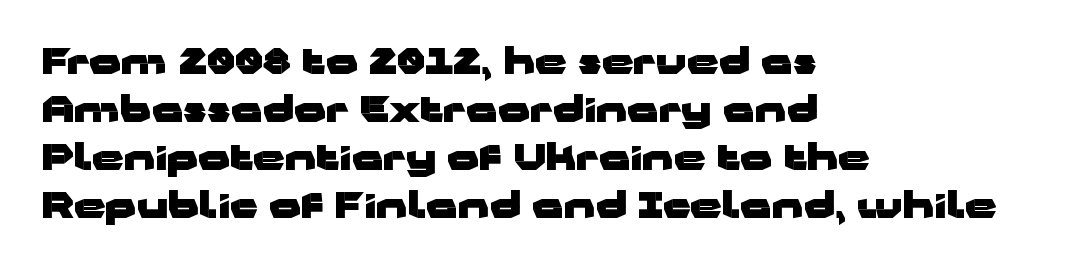
The image shows 35 px heavy, wide sans-serif type, upright; set left-aligned, normal line spacing (1.37x), normal letter spacing, not underlined; low stroke contrast and a medium x-height.
